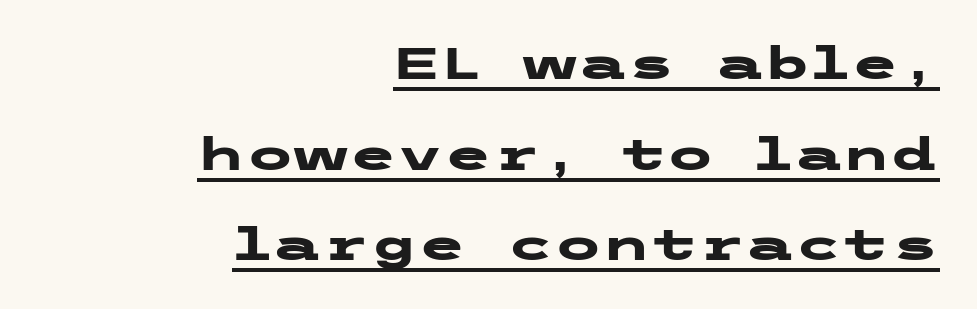
Q: Is the text bold? A: Yes.
Q: Is the text italic (slanted)? A: No, it is upright.
Q: Is the typeface a serif or a sans-serif typeface? A: Sans-serif.
Q: Is the text underlined? A: Yes.
Q: How is the paragraph aligned? A: Right-aligned.
Q: Is the spacing between letters normal or unusually wide? A: Normal.
Q: Is the spacing between lines tight, normal or loose? A: Loose.
Q: Width (condensed, normal, or wide)? A: Wide.
Q: Stroke contrast? A: Low.
Q: x-height? A: Medium.
